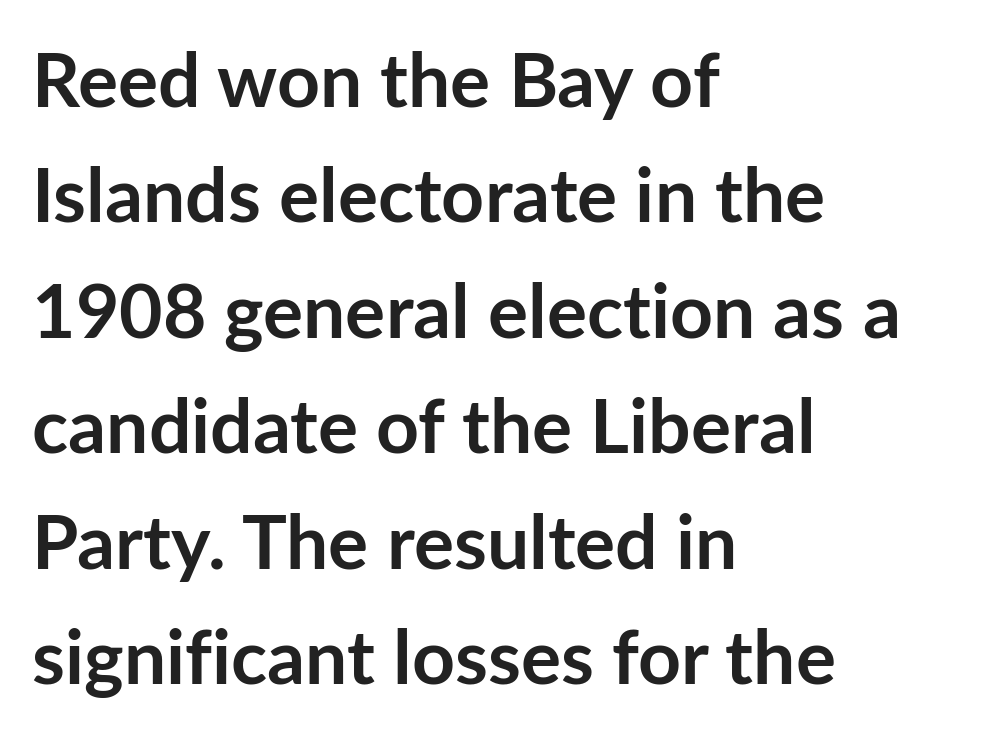
The image shows 75 px semibold sans-serif type, upright; set left-aligned, normal line spacing (1.54x), normal letter spacing, not underlined; low stroke contrast and a medium x-height.
